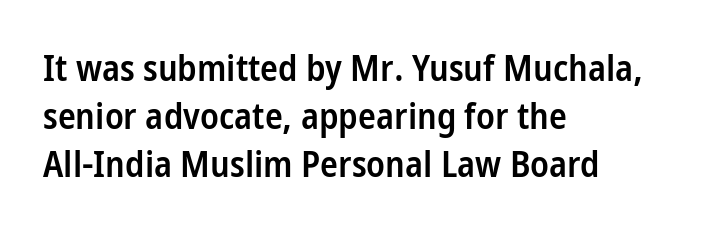
The image shows 37 px semibold, condensed sans-serif type, upright; set left-aligned, normal line spacing (1.3x), normal letter spacing, not underlined; low stroke contrast and a medium x-height.
